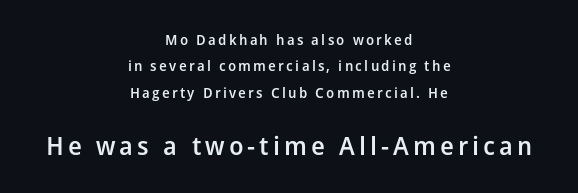
A typesetter would mark this as roman, not italic. The face used here appears at its bigger size in the lower chunk. On the weight axis this lands at semibold, roughly 600. Type without underlining. If you folded the block vertically in half, each line would mirror itself in length.
